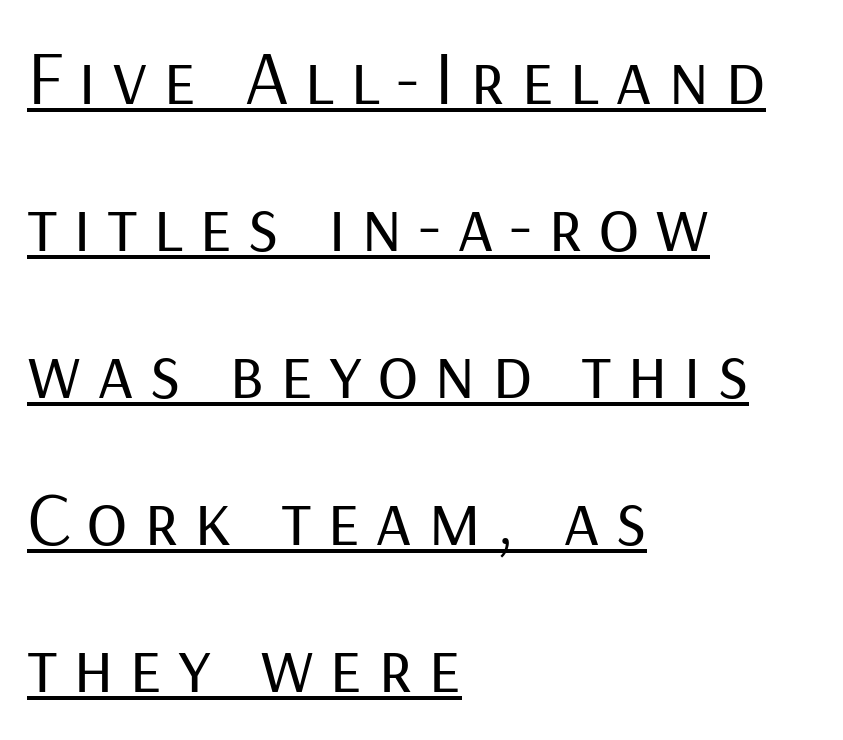
Font category for this specimen: sans-serif. Upright lettering throughout. The letters look calm and open, with moderate or lighter stems. Summary of vertical rhythm: relaxed, with wide interline spacing. The tracking reads as deliberately expanded to a designer's eye.
